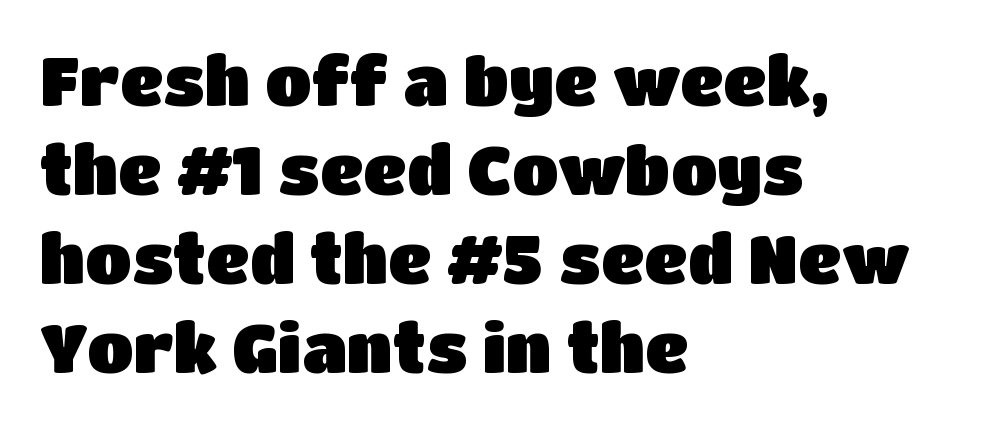
Does the lettering tilt? It doesn't — this is upright. Leading matches the norm, producing a regular column. Does the type have serifs? No, each stem ends abruptly. Descender tails drop into unmarked territory. All the whitespace from short lines collects on the right.
